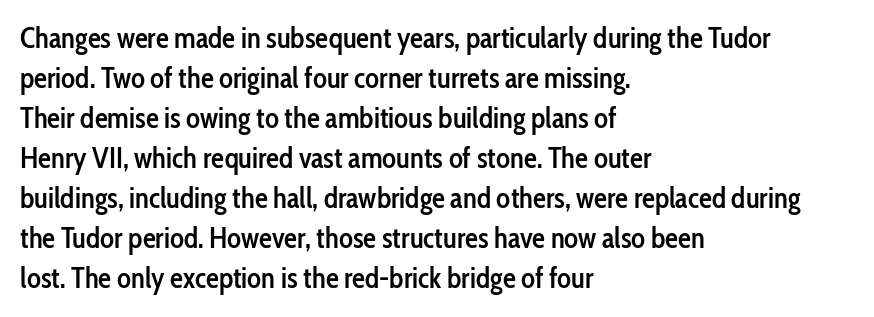
{"serif": "no", "italic": "no", "bold": "semi", "weight": "semibold", "width": "condensed", "stroke_contrast": "low", "x_height": "medium", "monospaced": "no", "underline": "no", "align": "left", "line_spacing": "normal", "line_spacing_ratio": 1.38, "letter_spacing": "normal", "letter_spacing_em": 0.0, "glyph_px": 29}
